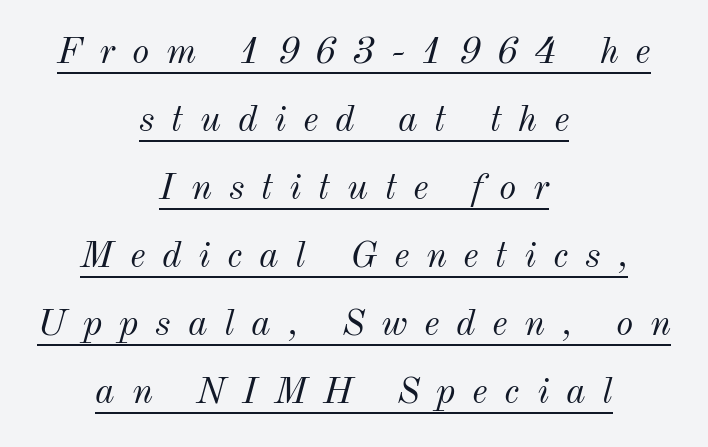
The image shows 37 px light type, italic (leaning right); set centered, line spacing 1.84x, unusually wide letter spacing (+0.45 em), underlined; medium stroke contrast and a small x-height.
